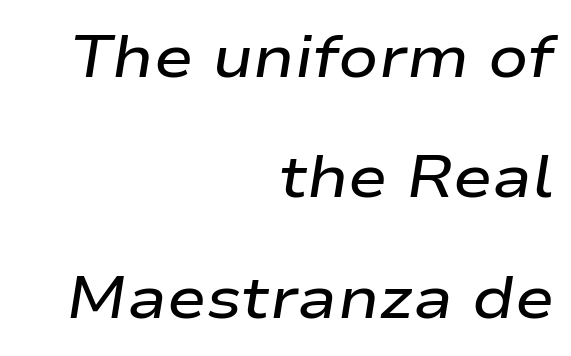
{"italic": "yes", "lean": "right", "slant_degrees": 9, "bold": "semi", "weight": "semibold", "width": "wide", "stroke_contrast": "low", "x_height": "medium", "monospaced": "no", "underline": "no", "align": "right", "line_spacing": "loose", "line_spacing_ratio": 2.04, "letter_spacing": "normal", "letter_spacing_em": 0.0, "glyph_px": 59}
